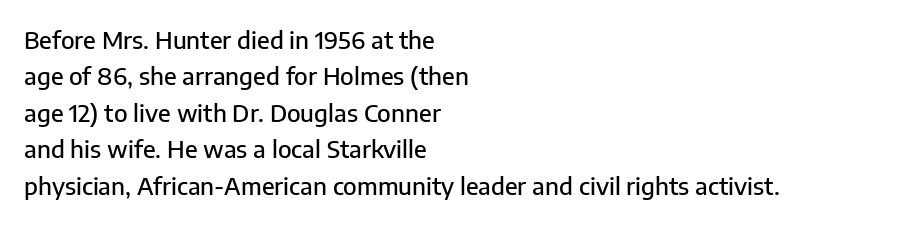
A normal amount of white space separates one row of letters from the next. Is there any slant? The stems are plumb. Nobody touched the tracking dial on this one. Quick note: underline off.
